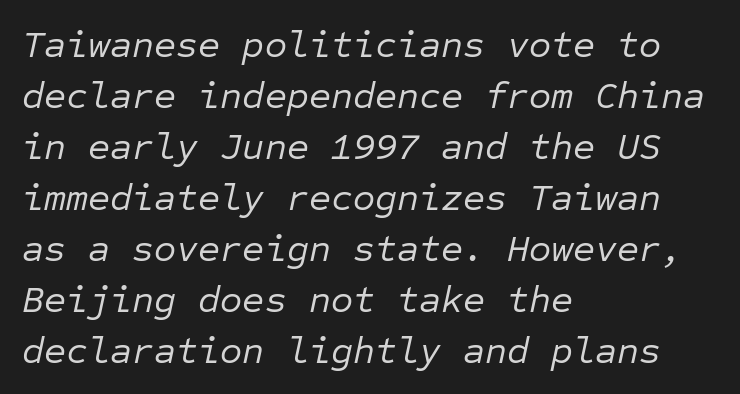
Q: Is the text bold? A: No.
Q: Is the text italic (slanted)? A: Yes, it leans right by about 12 degrees.
Q: Is the text underlined? A: No.
Q: How is the paragraph aligned? A: Left-aligned.
Q: Is the spacing between letters normal or unusually wide? A: Normal.
Q: Is the spacing between lines tight, normal or loose? A: Normal.
Q: Width (condensed, normal, or wide)? A: Normal.
Q: Stroke contrast? A: Low.
Q: x-height? A: Medium.
Q: Monospaced? A: Yes.
